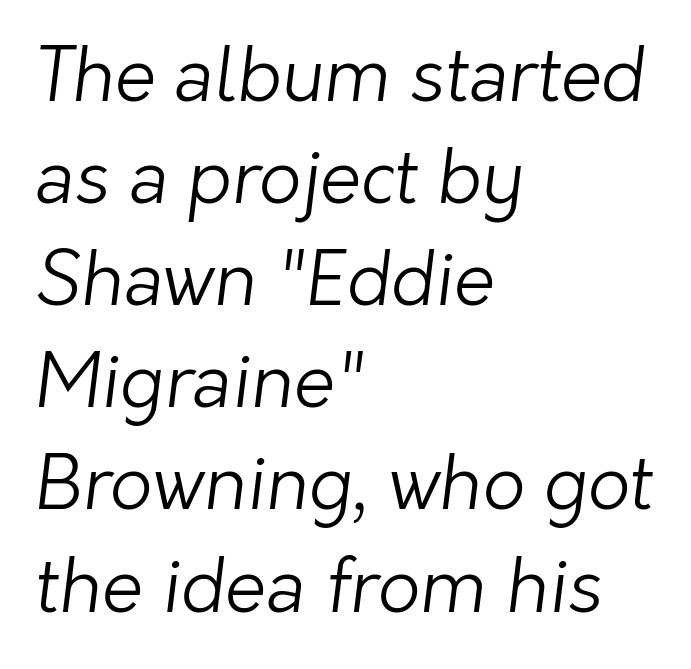
{"serif": "no", "bold": "no", "weight": "light", "width": "normal", "stroke_contrast": "low", "x_height": "medium", "monospaced": "no", "underline": "no", "align": "left", "line_spacing": "normal", "line_spacing_ratio": 1.38, "letter_spacing": "normal", "letter_spacing_em": 0.0, "glyph_px": 74}
